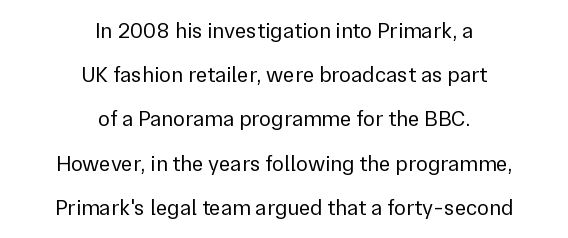
Q: Is the text bold? A: No.
Q: Is the text italic (slanted)? A: No, it is upright.
Q: Is the text underlined? A: No.
Q: How is the paragraph aligned? A: Centered.
Q: Is the spacing between letters normal or unusually wide? A: Normal.
Q: Is the spacing between lines tight, normal or loose? A: Loose.
